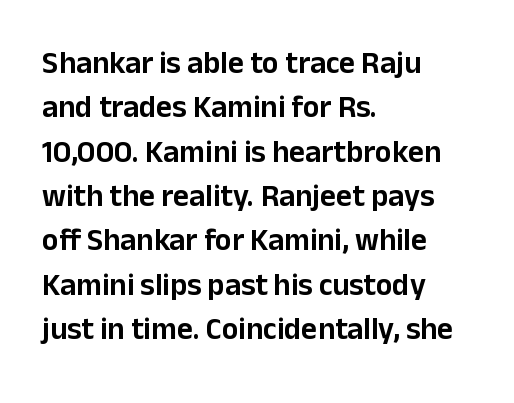
Q: Is the text italic (slanted)? A: No, it is upright.
Q: Is the typeface a serif or a sans-serif typeface? A: Sans-serif.
Q: Is the text underlined? A: No.
Q: How is the paragraph aligned? A: Left-aligned.
Q: Is the spacing between letters normal or unusually wide? A: Normal.
Q: Is the spacing between lines tight, normal or loose? A: Normal.
Q: Width (condensed, normal, or wide)? A: Normal.
Q: Stroke contrast? A: Low.
Q: x-height? A: Medium.
Q: Monospaced? A: No.
